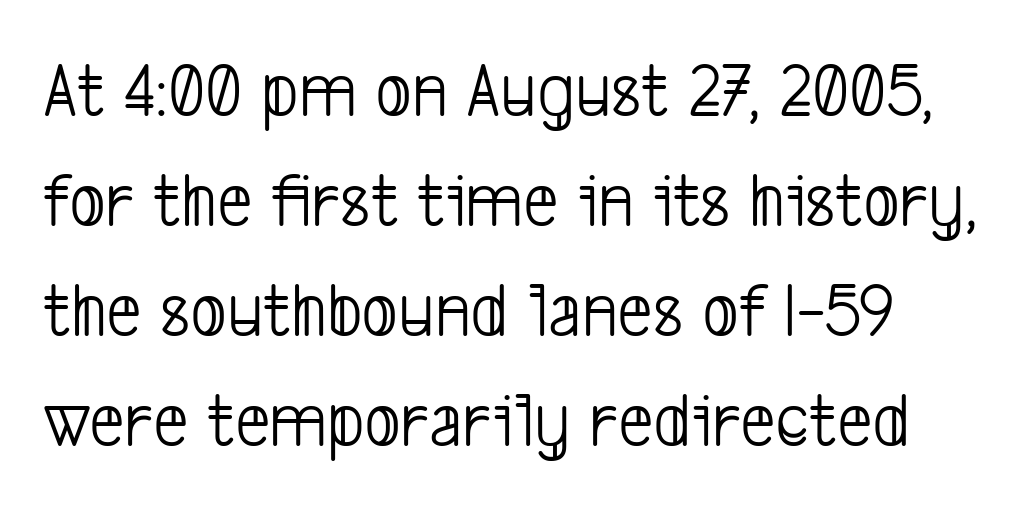
The image shows 78 px light, condensed sans-serif type; set normal line spacing (1.41x), normal letter spacing, not underlined; low stroke contrast and a medium x-height.
